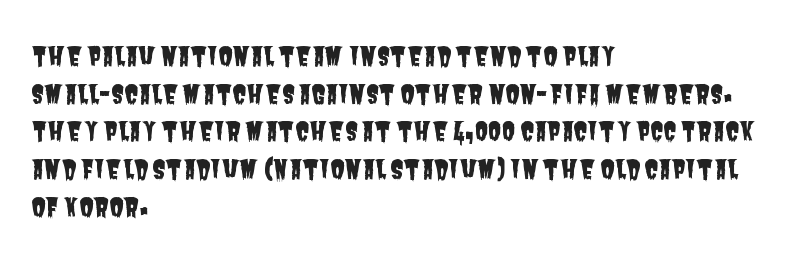
{"underline": "no", "align": "left", "line_spacing": "normal", "line_spacing_ratio": 1.45, "letter_spacing": "normal", "letter_spacing_em": 0.0, "glyph_px": 26}
